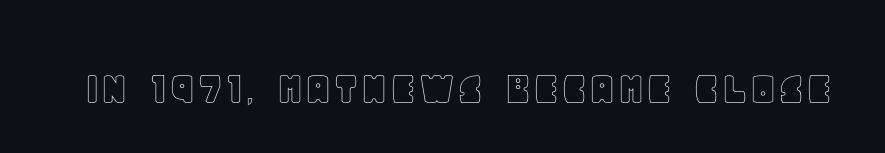
{"italic": "no", "width": "normal", "x_height": "large", "monospaced": "no", "underline": "no", "letter_spacing": "normal", "letter_spacing_em": 0.0, "glyph_px": 49}
